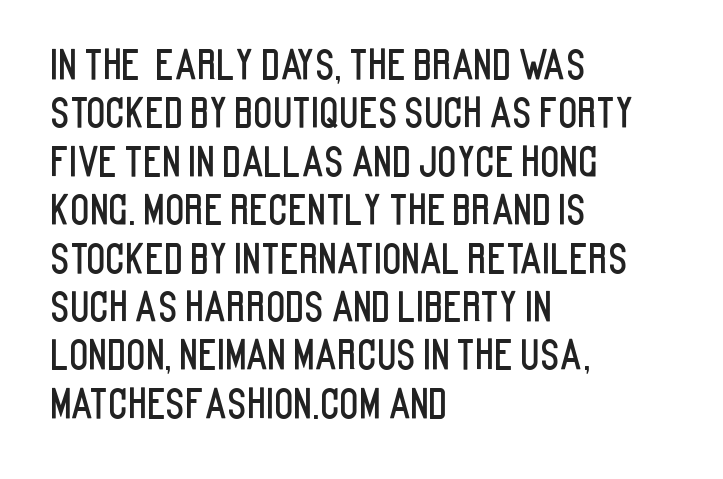
Type style note: lacks serifs. Each row of text sits above clean, open space. The passage shown has conventional tracking throughout. Tall strokes in this sample are plumb rather than angled. The lines are quadded left.
